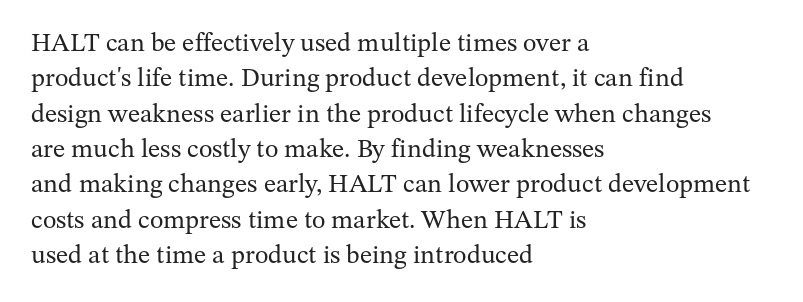
The image shows 26 px text type, upright; set left-aligned, normal line spacing (1.36x), normal letter spacing, not underlined.
